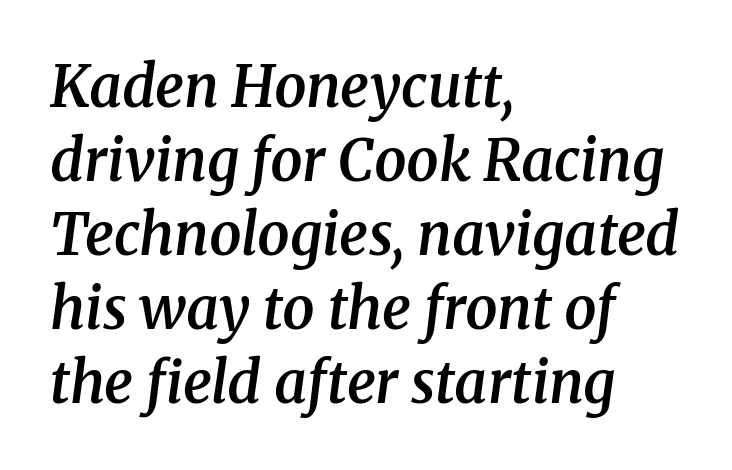
Does the weight exceed regular? Yes, but only to semibold. These lines keep a tight, regular rhythm from letter to letter. Quick note: interline space is typical. The compositor pushed each line to the left boundary. Does the lettering tilt? It does — this is italic.
